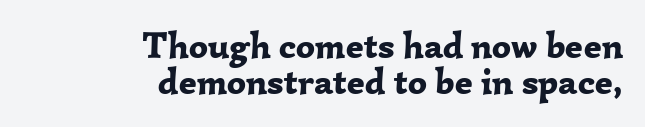
Q: Is the text bold? A: Yes.
Q: Is the text italic (slanted)? A: No, it is upright.
Q: Is the typeface a serif or a sans-serif typeface? A: Serif.
Q: Is the text underlined? A: No.
Q: How is the paragraph aligned? A: Right-aligned.
Q: Is the spacing between letters normal or unusually wide? A: Normal.
Q: Is the spacing between lines tight, normal or loose? A: Tight.
Q: Width (condensed, normal, or wide)? A: Normal.
Q: Stroke contrast? A: Low.
Q: x-height? A: Medium.
Q: Monospaced? A: No.
